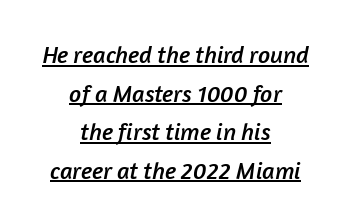
The image shows 24 px text type; set centered, normal line spacing (1.61x), normal letter spacing, underlined.
